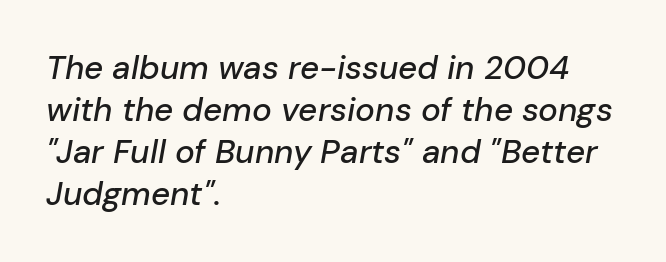
The text carries the slant typical of an italic or oblique font. Only glyphs here, with clear space below each row. The lines in this sample share a left origin and differ only in where they stop. The tracking reads as untouched default to a designer's eye.
